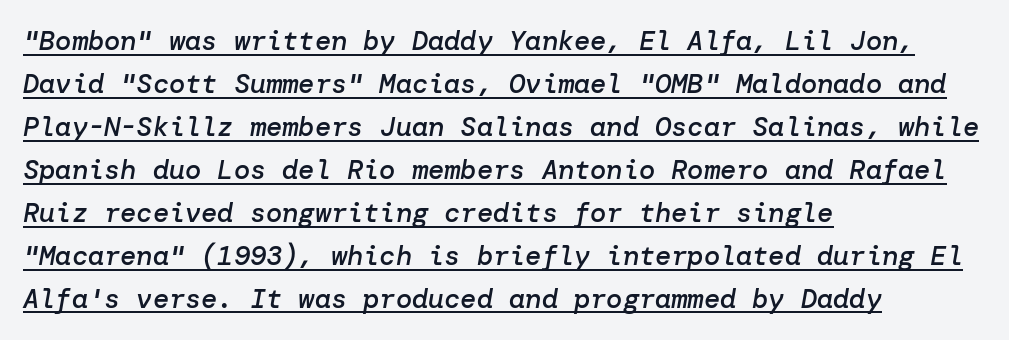
Q: Is the text bold? A: Semi-bold.
Q: Is the text italic (slanted)? A: Yes, it leans right by about 10 degrees.
Q: Is the text underlined? A: Yes.
Q: How is the paragraph aligned? A: Left-aligned.
Q: Is the spacing between letters normal or unusually wide? A: Normal.
Q: Is the spacing between lines tight, normal or loose? A: Normal.
